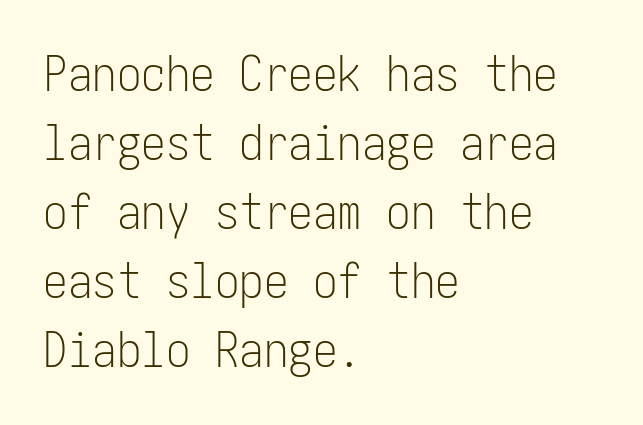
Q: Is the text bold? A: No.
Q: Is the text italic (slanted)? A: No, it is upright.
Q: Is the typeface a serif or a sans-serif typeface? A: Sans-serif.
Q: Is the text underlined? A: No.
Q: How is the paragraph aligned? A: Left-aligned.
Q: Is the spacing between letters normal or unusually wide? A: Normal.
Q: Is the spacing between lines tight, normal or loose? A: Normal.
Q: Width (condensed, normal, or wide)? A: Condensed.
Q: Stroke contrast? A: Low.
Q: x-height? A: Medium.
